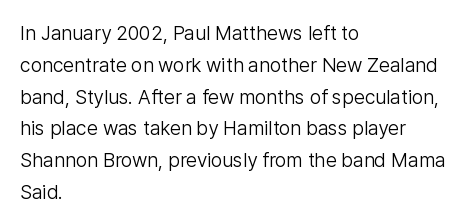
This is not heavy type; no bold has been used. Tracking here is standard; glyphs follow each other at the usual distance. Horizontal bands of white between lines are of average thickness. Underlining? Definitely not there. A student would call this left alignment; a typographer would say flush left, rag right.
